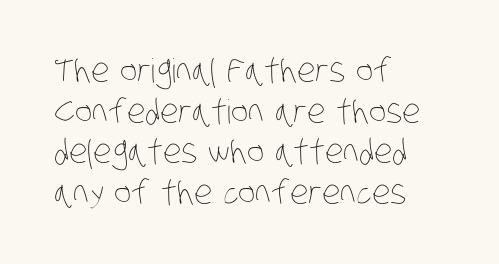
Casual observation: everything's shoved over to the left. A typesetter would call this zero additional tracking. The typeface has the unassuming heft of standard copy or less. Clear beneath every line of the passage. Think of a printed novel: that variable character pitch is what you see here.
